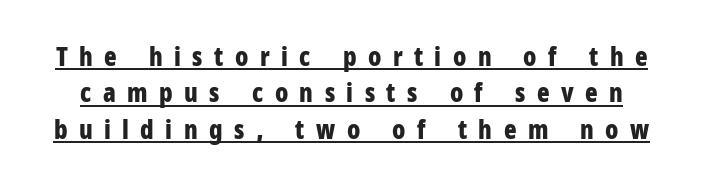
The image shows 26 px bold type, upright; set normal line spacing (1.4x), unusually wide letter spacing (+0.44 em), underlined.
